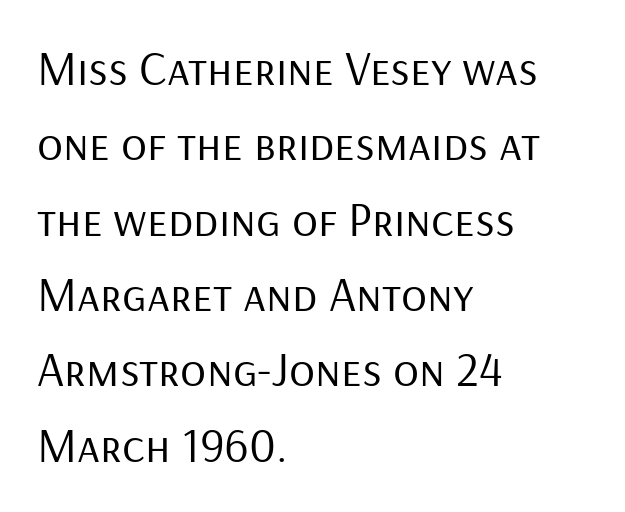
{"serif": "no", "italic": "no", "bold": "no", "weight": "regular", "width": "normal", "stroke_contrast": "low", "x_height": "medium", "monospaced": "no", "underline": "no", "align": "left", "line_spacing": "normal", "line_spacing_ratio": 1.57, "letter_spacing": "normal", "letter_spacing_em": 0.0, "glyph_px": 48}
